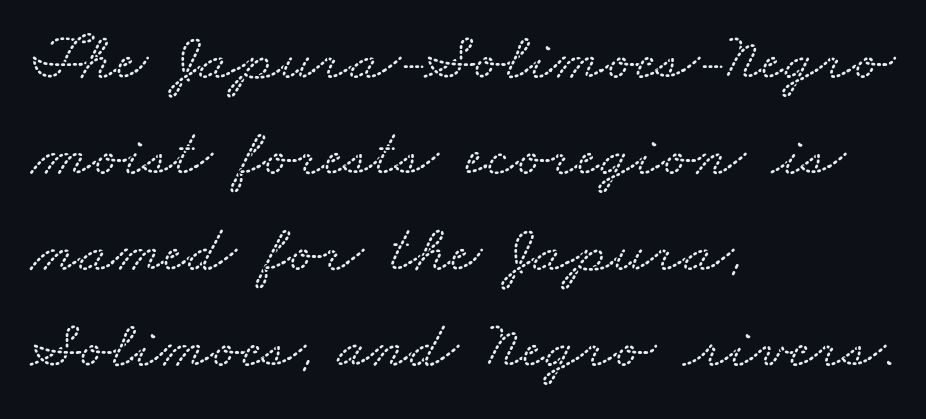
Q: Is the typeface a serif or a sans-serif typeface? A: Serif.
Q: Is the text underlined? A: No.
Q: How is the paragraph aligned? A: Left-aligned.
Q: Is the spacing between letters normal or unusually wide? A: Normal.
Q: Is the spacing between lines tight, normal or loose? A: Normal.
Q: Width (condensed, normal, or wide)? A: Wide.
Q: Stroke contrast? A: Medium.
Q: x-height? A: Small.
Q: Monospaced? A: No.
